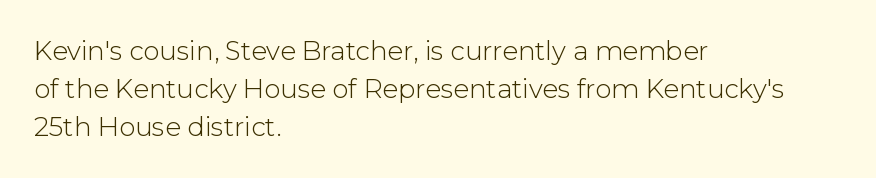
The vertical gap from one line to the next is medium. Quick note: underline off. The characters are drawn with everyday or finer stroke widths. A typesetter would mark this as roman, not italic. Caption: multi-line text, flush left, ragged right.
